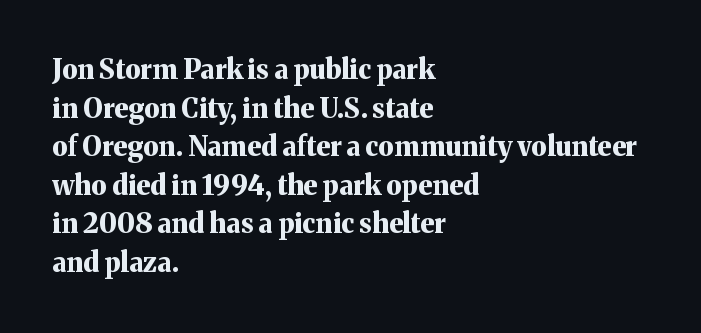
The image shows 27 px bold type, upright; set left-aligned, normal line spacing (1.43x), normal letter spacing, not underlined.
